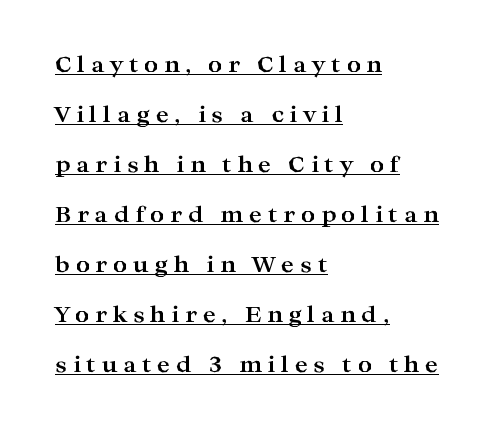
The image shows 22 px bold type, upright; set left-aligned, loose line spacing (2.27x), unusually wide letter spacing (+0.26 em), underlined.
